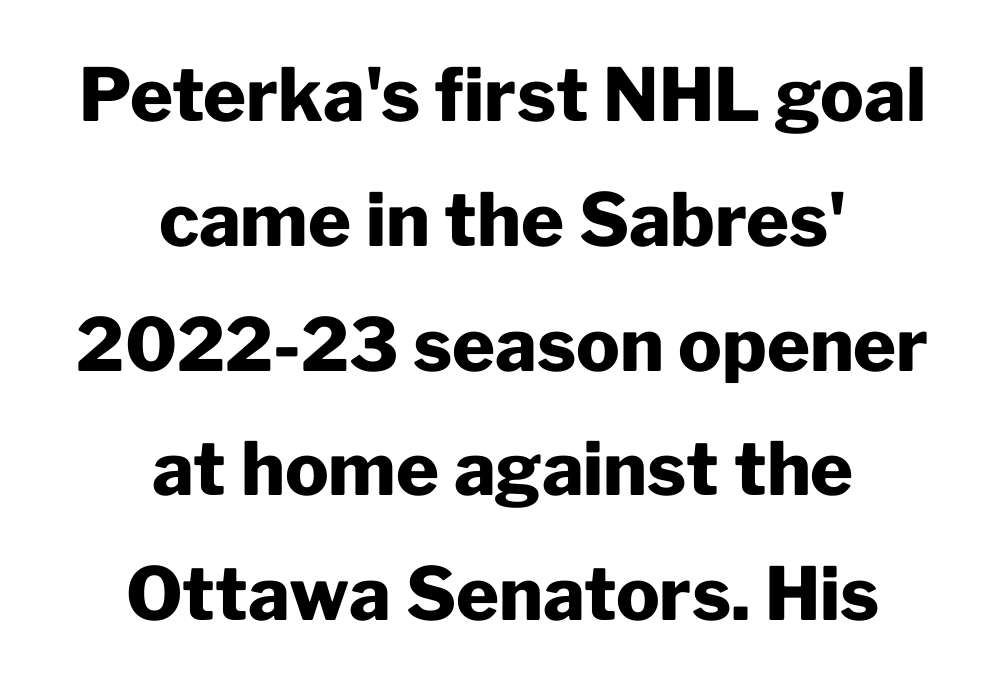
In terms of posture, this sample is upright. The specimen omits any rule beneath the text block's lines. Examine the stroke ends and you'll find no serifs. The characters look thick and weighty, a clear bold. Inter-character spacing is left at the font's built-in metrics.
